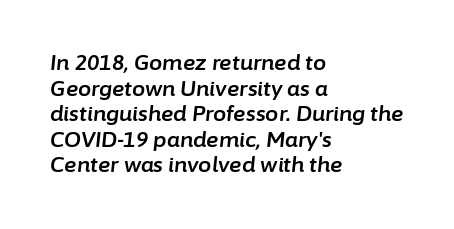
The image shows 21 px text type, italic (leaning right); set left-aligned, line spacing 1.22x, normal letter spacing, not underlined.
